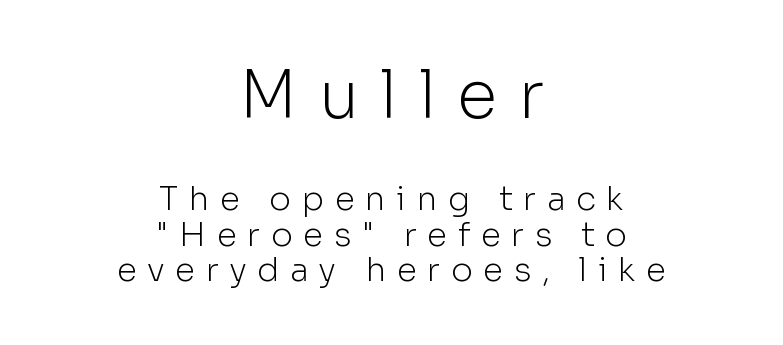
Q: Is the text bold? A: No.
Q: Is the text italic (slanted)? A: No, it is upright.
Q: Is the typeface a serif or a sans-serif typeface? A: Sans-serif.
Q: Is the text underlined? A: No.
Q: How is the paragraph aligned? A: Centered.
Q: Is the spacing between letters normal or unusually wide? A: Unusually wide.
Q: Is the spacing between lines tight, normal or loose? A: Tight.
Q: Which block of text is set in a larger size, the first (top) or the second (bottom)? A: The first (top) one.
Q: Width (condensed, normal, or wide)? A: Normal.
Q: Stroke contrast? A: Low.
Q: x-height? A: Medium.
Q: Monospaced? A: No.
